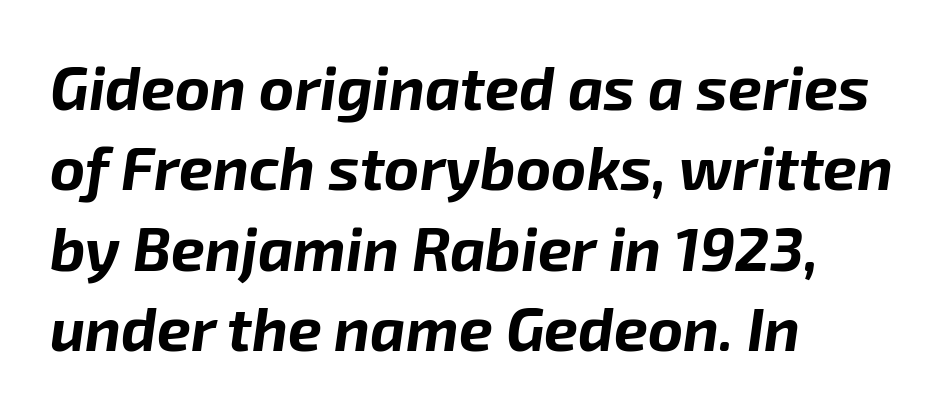
The image shows 60 px bold type, italic (leaning right); set left-aligned, normal line spacing (1.34x), normal letter spacing, not underlined; low stroke contrast and a medium x-height.
